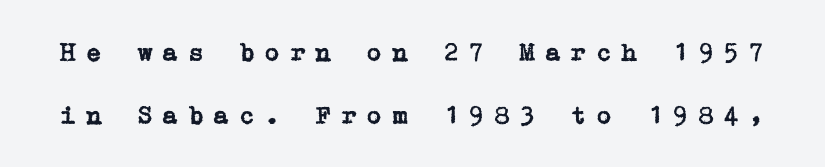
The image shows 26 px text type, upright; set loose line spacing (2.42x), unusually wide letter spacing (+0.36 em), not underlined.
